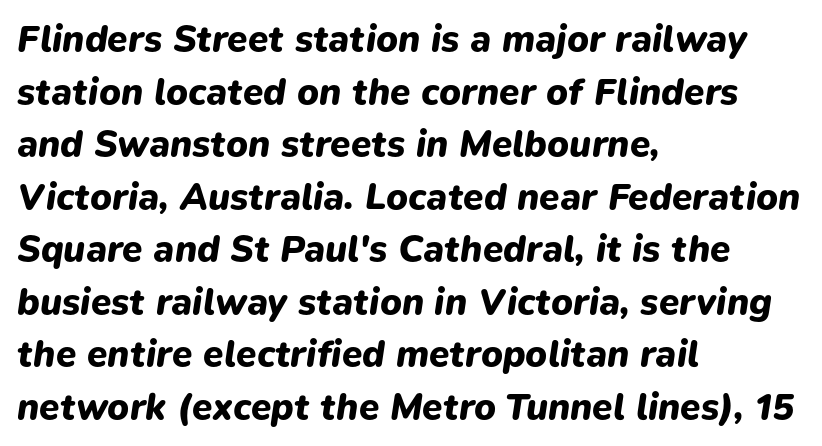
Q: Is the text bold? A: Yes.
Q: Is the text italic (slanted)? A: Yes, it leans right by about 9 degrees.
Q: Is the text underlined? A: No.
Q: How is the paragraph aligned? A: Left-aligned.
Q: Is the spacing between letters normal or unusually wide? A: Normal.
Q: Is the spacing between lines tight, normal or loose? A: Normal.
Q: Width (condensed, normal, or wide)? A: Normal.
Q: Stroke contrast? A: Low.
Q: x-height? A: Medium.
Q: Monospaced? A: No.
